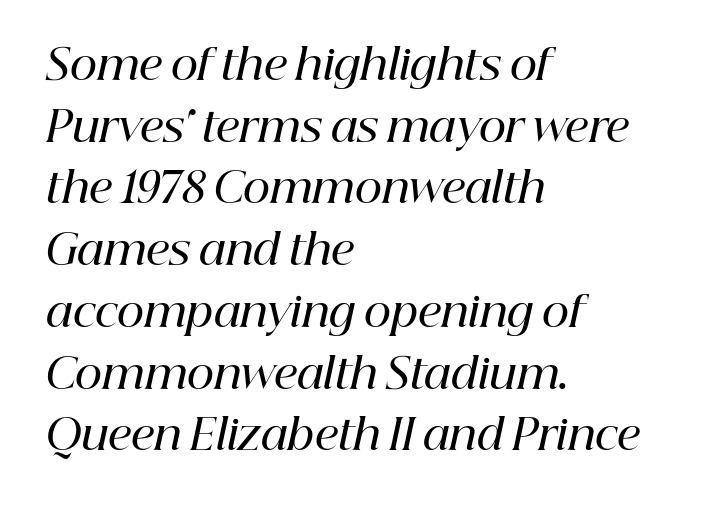
{"serif": "yes", "italic": "yes", "lean": "right", "slant_degrees": 12, "bold": "semi", "weight": "semibold", "width": "normal", "stroke_contrast": "high", "x_height": "medium", "monospaced": "no", "underline": "no", "align": "left", "line_spacing": "normal", "line_spacing_ratio": 1.47, "letter_spacing": "normal", "letter_spacing_em": 0.0, "glyph_px": 42}
